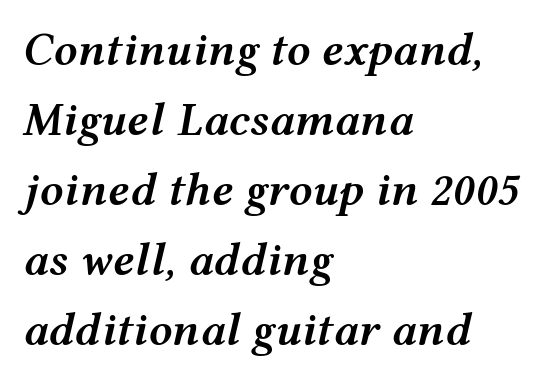
{"italic": "yes", "lean": "right", "slant_degrees": 12, "bold": "semi", "weight": "semibold", "width": "wide", "stroke_contrast": "medium", "x_height": "medium", "monospaced": "no", "underline": "no", "align": "left", "line_spacing": "normal", "line_spacing_ratio": 1.49, "letter_spacing": "normal", "letter_spacing_em": 0.0, "glyph_px": 47}
